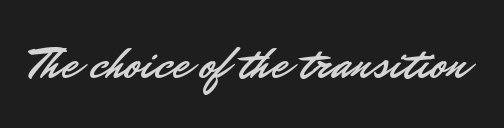
Q: Is the text italic (slanted)? A: Yes.
Q: Is the typeface a serif or a sans-serif typeface? A: Sans-serif.
Q: Is the text underlined? A: No.
Q: Is the spacing between letters normal or unusually wide? A: Normal.
Q: Width (condensed, normal, or wide)? A: Normal.
Q: Stroke contrast? A: Low.
Q: x-height? A: Small.
Q: Monospaced? A: No.
